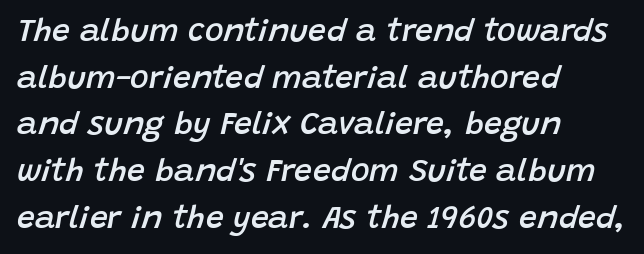
Q: Is the text bold? A: Semi-bold.
Q: Is the text italic (slanted)? A: Yes, it leans right by about 15 degrees.
Q: Is the text underlined? A: No.
Q: How is the paragraph aligned? A: Left-aligned.
Q: Is the spacing between letters normal or unusually wide? A: Normal.
Q: Is the spacing between lines tight, normal or loose? A: Normal.
Q: Width (condensed, normal, or wide)? A: Normal.
Q: Stroke contrast? A: Low.
Q: x-height? A: Large.
Q: Monospaced? A: No.
